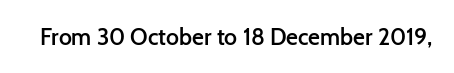
No extra tracking has been applied to these lines. The area under the type is left untouched. Weight: semibold (demi). If you drew a line through each stem, it would be perfectly vertical.
